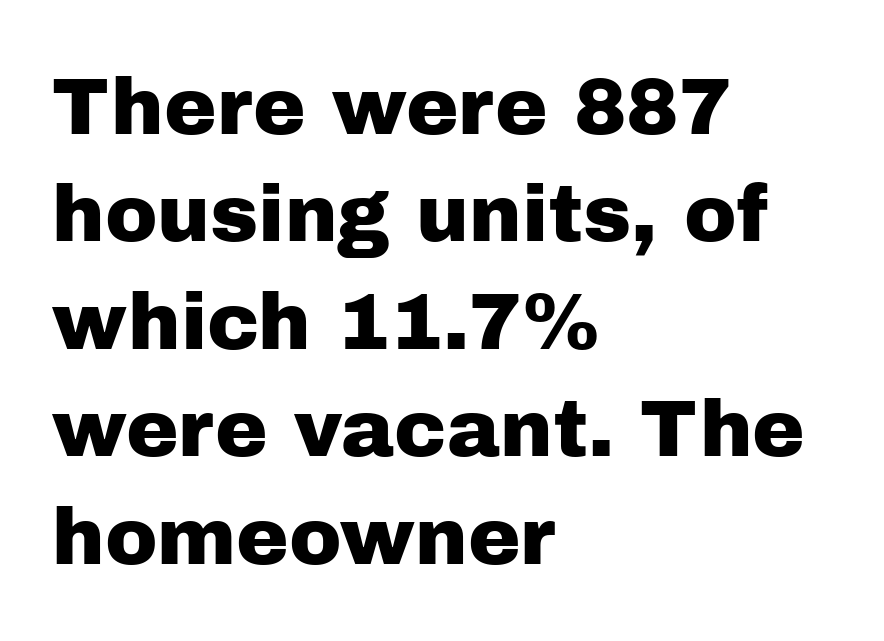
The image shows 79 px sans-serif type, upright; set left-aligned, normal line spacing (1.36x), normal letter spacing, not underlined; low stroke contrast and a medium x-height.
